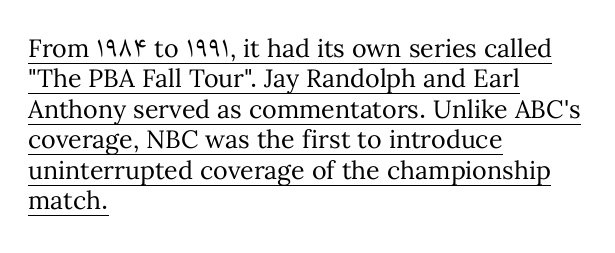
One-word summary of the alignment: left. The weight would be labelled regular, book, light, or lighter still. Decoration check: the copy is underlined. You could call the tracking neutral — neither tight nor loose. These lines were composed using upright roman letters.
